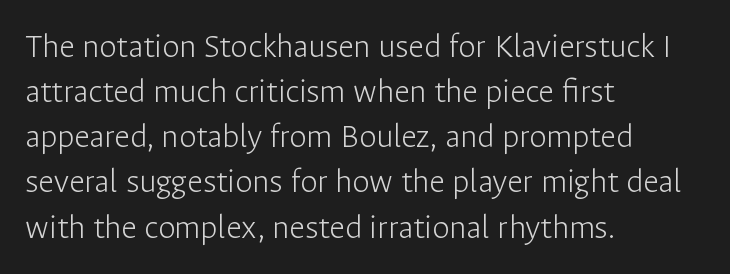
The image shows 35 px light sans-serif type, upright; set left-aligned, normal line spacing (1.29x), normal letter spacing, not underlined; low stroke contrast and a medium x-height.
